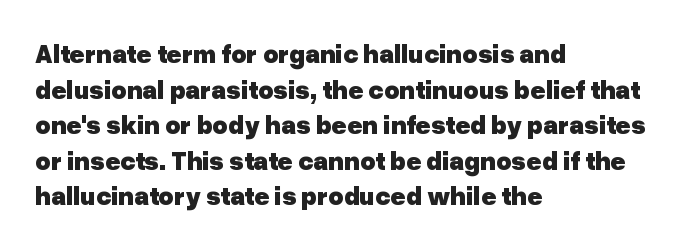
Q: Is the text bold? A: Yes.
Q: Is the text italic (slanted)? A: No, it is upright.
Q: Is the text underlined? A: No.
Q: How is the paragraph aligned? A: Left-aligned.
Q: Is the spacing between letters normal or unusually wide? A: Normal.
Q: Is the spacing between lines tight, normal or loose? A: Normal.
